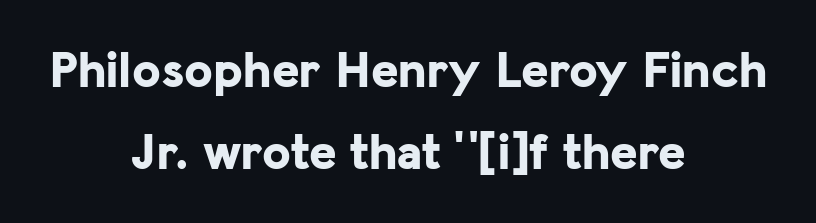
Nobody touched the tracking dial on this one. The glyphs have the mass of a bold cut. The paragraph shown floats in the horizontal middle. The block of text has a typical density, with ordinary space between rows.
